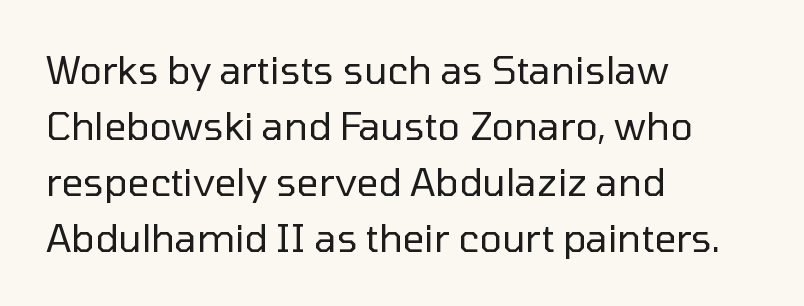
The image shows 38 px regular-weight sans-serif type, upright; set left-aligned, normal line spacing (1.47x), normal letter spacing, not underlined; low stroke contrast and a medium x-height.
